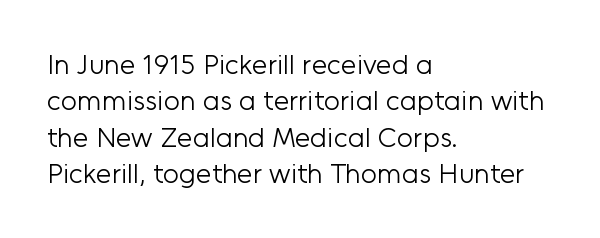
The letters stand upright; this is a roman face. A classic flush-left, rag-right setting is used for this passage. This sample has the flowing, uneven cadence of proportional lettering. Just letters on the line, the space beneath them empty. Does the type have serifs? No, each stem ends abruptly.
